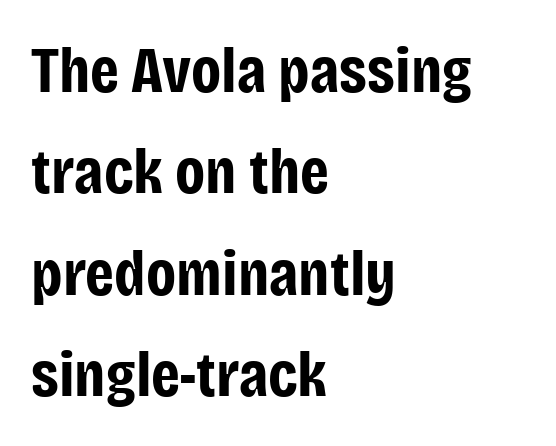
The characters look thick and weighty, a clear bold. The lettering holds an erect, upright posture throughout. There is no visible air inserted between adjacent glyphs. Glance below the letters and you will spot only blank space. This sample has the flowing, uneven cadence of proportional lettering. Summary of vertical rhythm: regular, with standard interline spacing.
